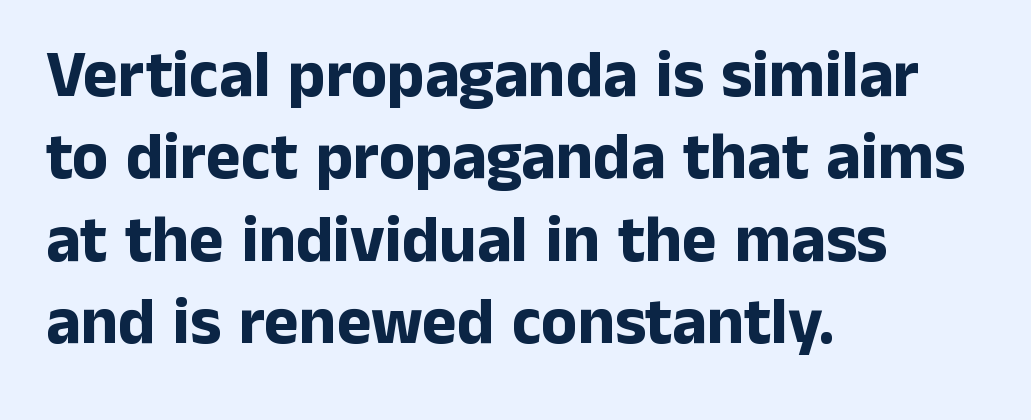
The typesetting leans heavy: a genuine bold. Typeset ragged right — the left edge is the straight one. The line-height multiplier appears to be the usual default. Here the designer chose a conventional face with non-uniform glyph widths. The text was rendered using a sans face with plain stroke endings.
